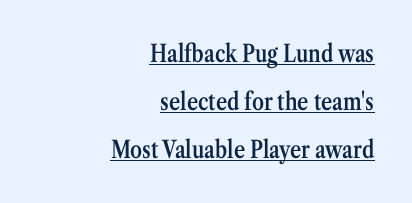
{"italic": "no", "bold": "semi", "underline": "yes", "align": "right", "line_spacing": "loose", "line_spacing_ratio": 2.0, "letter_spacing": "normal", "letter_spacing_em": 0.0, "glyph_px": 24}
